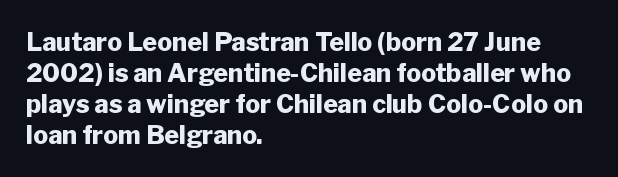
{"italic": "no", "bold": "yes", "underline": "no", "align": "left", "line_spacing_ratio": 1.24, "letter_spacing": "normal", "letter_spacing_em": 0.0, "glyph_px": 25}
